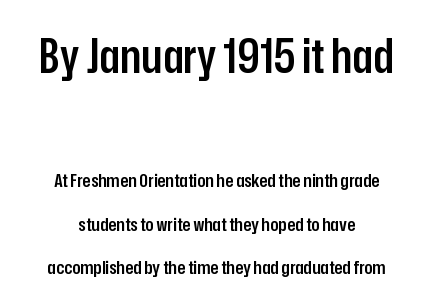
The image shows 47 px semibold, condensed sans-serif type, upright; set centered, loose line spacing (2.29x), normal letter spacing, not underlined; the first (top) block is 2.47x larger; low stroke contrast and a medium x-height.
